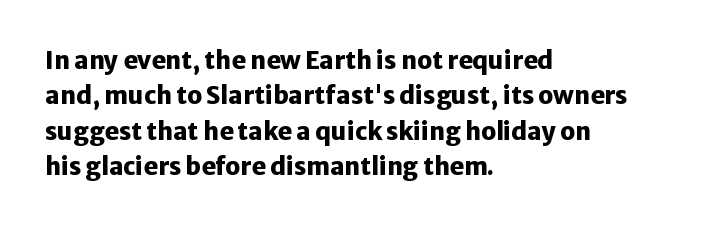
{"italic": "no", "bold": "yes", "underline": "no", "align": "left", "line_spacing": "normal", "line_spacing_ratio": 1.47, "letter_spacing": "normal", "letter_spacing_em": 0.0, "glyph_px": 24}
